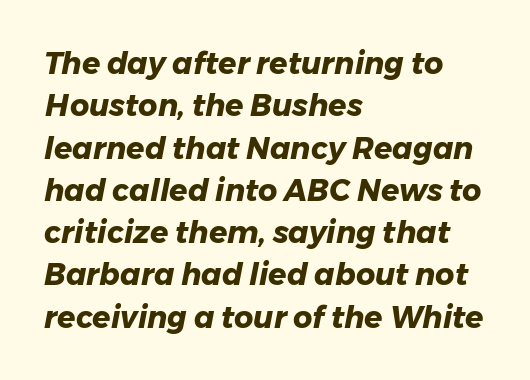
The image shows 30 px heavy type, italic (leaning right); set left-aligned, normal line spacing (1.41x), normal letter spacing, not underlined; low stroke contrast and a medium x-height.
